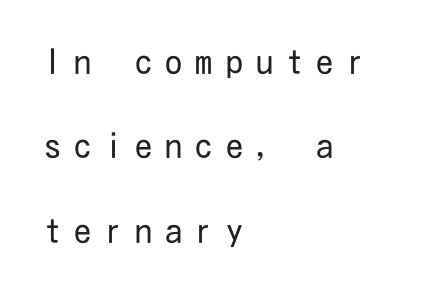
{"serif": "no", "italic": "no", "bold": "no", "weight": "regular", "width": "condensed", "stroke_contrast": "low", "x_height": "medium", "underline": "no", "align": "left", "line_spacing": "loose", "line_spacing_ratio": 2.48, "letter_spacing": "wide", "letter_spacing_em": 0.39, "glyph_px": 34}
